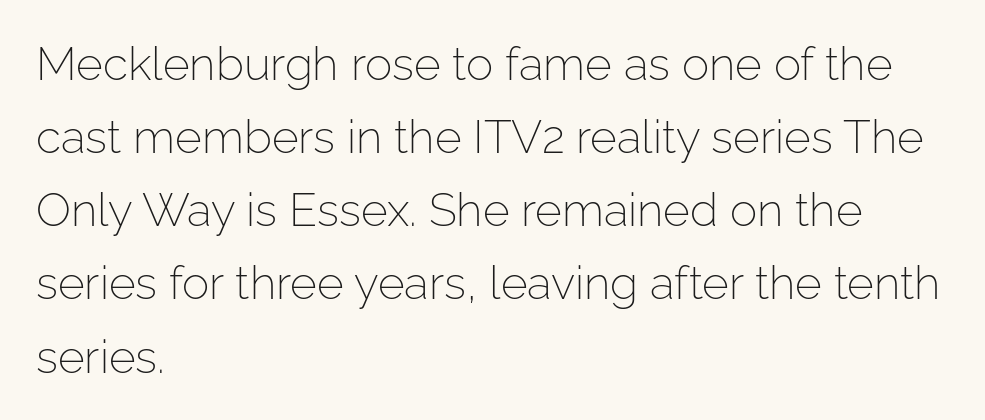
{"serif": "no", "italic": "no", "bold": "no", "weight": "light", "width": "normal", "stroke_contrast": "low", "x_height": "medium", "monospaced": "no", "underline": "no", "align": "left", "line_spacing": "normal", "line_spacing_ratio": 1.59, "letter_spacing": "normal", "letter_spacing_em": 0.0, "glyph_px": 46}
